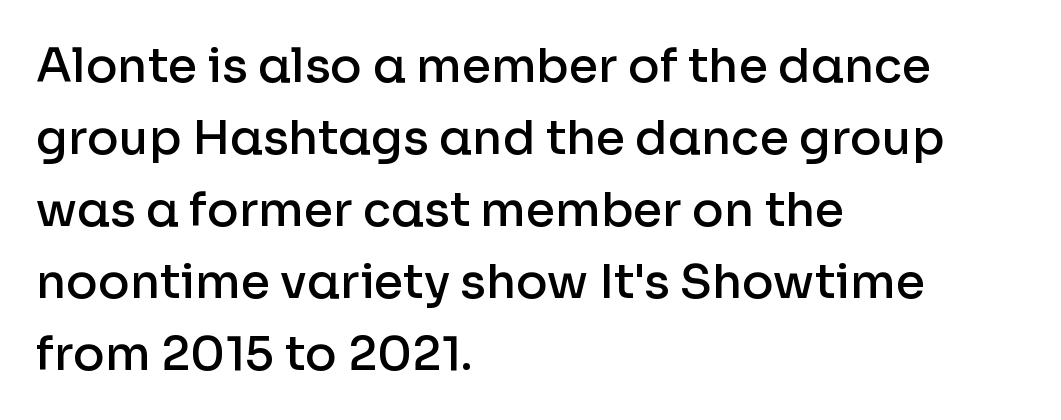
Character widths vary here, with narrow letters taking less room than wide ones. This is sans-serif lettering, the kind often seen on screens and signage. Descender tails drop into unmarked territory. The passage shown stacks its lines at a standard gap.
